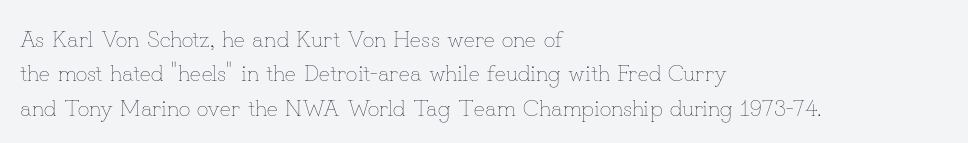
The image shows 23 px text type, upright; set left-aligned, normal line spacing (1.49x), normal letter spacing, not underlined.
